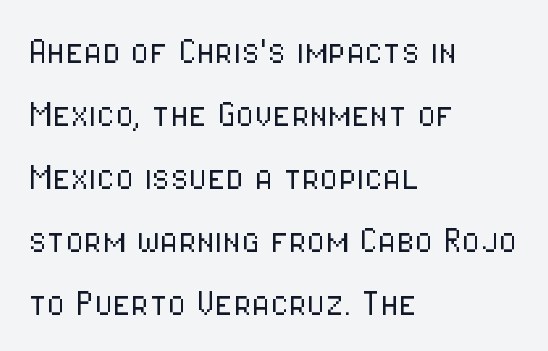
The image shows 42 px light, condensed sans-serif type, upright; set left-aligned, normal line spacing (1.5x), normal letter spacing, not underlined; low stroke contrast and a medium x-height.
